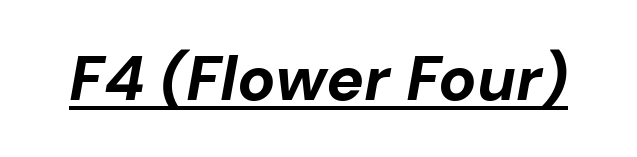
Underlining? Definitely there. The line texture is even and compact thanks to regular tracking. An italicized treatment has been applied to the whole sample. These lines are rendered in a variable-pitch font. Does the weight exceed regular? Yes, all the way to bold.
